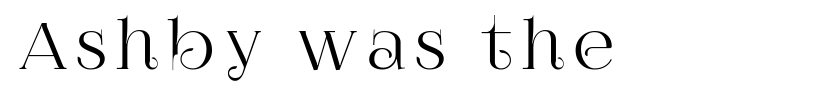
Quick note: not italic, upright. Proportional: the letters do not fall into vertical columns. Beneath every word, the page is bare. The type family on display is of the serif kind.
